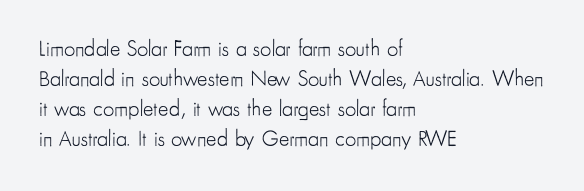
Reading down the column, the eye jumps a familiar distance to each next line. Left-aligned paragraph, ragged on the right. Check under the words: just untouched page. Nope, not italic — everything's standing straight.
